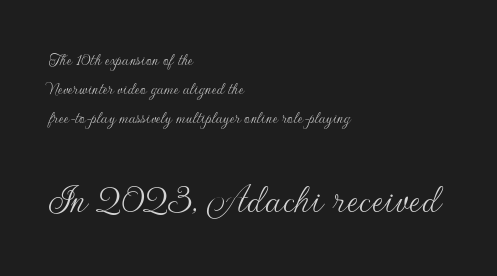
The image shows 45 px thin sans-serif type; set left-aligned, normal line spacing (1.6x), normal letter spacing, not underlined; the second (bottom) block is 2.5x larger; low stroke contrast and a small x-height.
